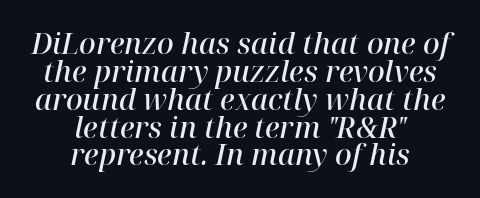
{"serif": "yes", "italic": "yes", "lean": "right", "slant_degrees": 12, "bold": "semi", "weight": "semibold", "width": "normal", "stroke_contrast": "high", "x_height": "medium", "monospaced": "no", "underline": "no", "align": "center", "line_spacing": "tight", "line_spacing_ratio": 0.96, "letter_spacing": "normal", "letter_spacing_em": 0.0, "glyph_px": 29}
